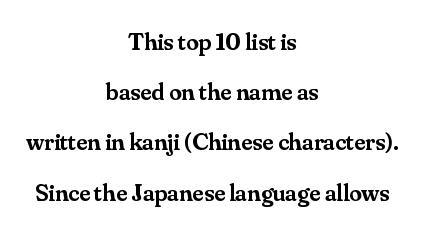
{"italic": "no", "bold": "semi", "underline": "no", "align": "center", "line_spacing": "loose", "line_spacing_ratio": 2.01, "letter_spacing": "normal", "letter_spacing_em": 0.0, "glyph_px": 25}
